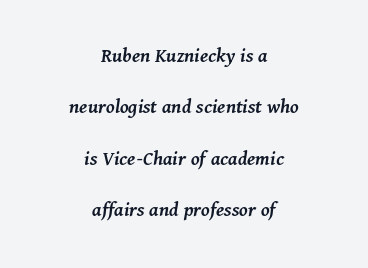
The image shows 21 px text type, italic (leaning right); set centered, loose line spacing (2.45x), normal letter spacing, not underlined.
